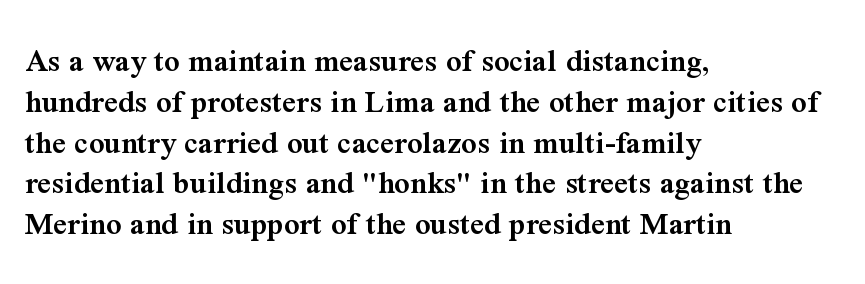
The image shows 34 px semibold serif type, upright; set left-aligned, line spacing 1.2x, normal letter spacing, not underlined; medium stroke contrast and a medium x-height.
